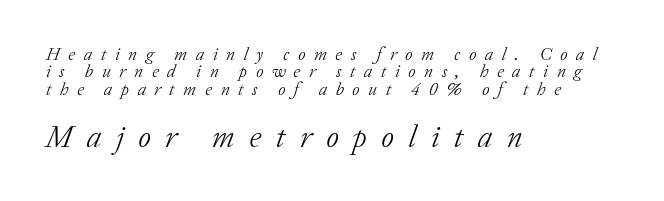
The image shows 31 px light serif type, italic (leaning right); set left-aligned, tight line spacing (0.96x), unusually wide letter spacing (+0.47 em), not underlined; the second (bottom) block is 1.72x larger; low stroke contrast and a medium x-height.
